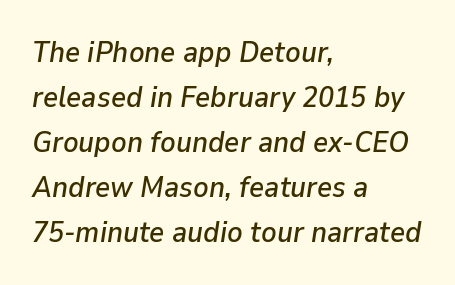
The image shows 29 px text type, italic (leaning right); set left-aligned, normal line spacing (1.55x), normal letter spacing, not underlined; low stroke contrast and a medium x-height.
